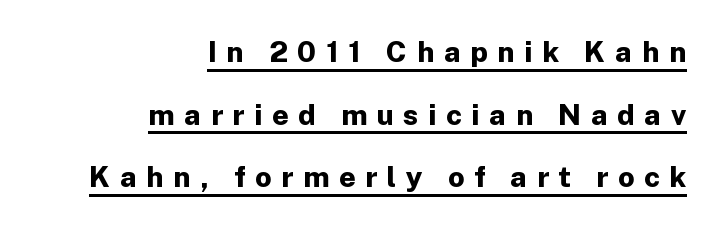
Q: Is the text bold? A: Yes.
Q: Is the text italic (slanted)? A: No, it is upright.
Q: Is the typeface a serif or a sans-serif typeface? A: Sans-serif.
Q: Is the text underlined? A: Yes.
Q: How is the paragraph aligned? A: Right-aligned.
Q: Is the spacing between letters normal or unusually wide? A: Unusually wide.
Q: Is the spacing between lines tight, normal or loose? A: Loose.
Q: Width (condensed, normal, or wide)? A: Normal.
Q: Stroke contrast? A: Low.
Q: x-height? A: Medium.
Q: Monospaced? A: No.
